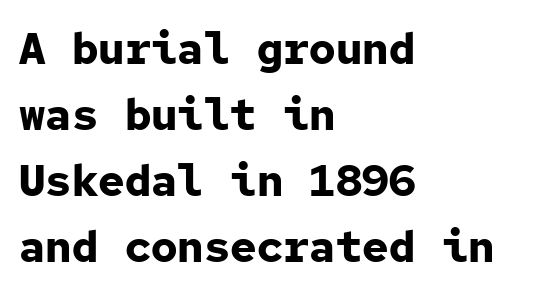
Q: Is the text bold? A: Yes.
Q: Is the text italic (slanted)? A: No, it is upright.
Q: Is the typeface a serif or a sans-serif typeface? A: Sans-serif.
Q: Is the text underlined? A: No.
Q: How is the paragraph aligned? A: Left-aligned.
Q: Is the spacing between letters normal or unusually wide? A: Normal.
Q: Is the spacing between lines tight, normal or loose? A: Normal.
Q: Width (condensed, normal, or wide)? A: Normal.
Q: Stroke contrast? A: Low.
Q: x-height? A: Medium.
Q: Monospaced? A: Yes.
